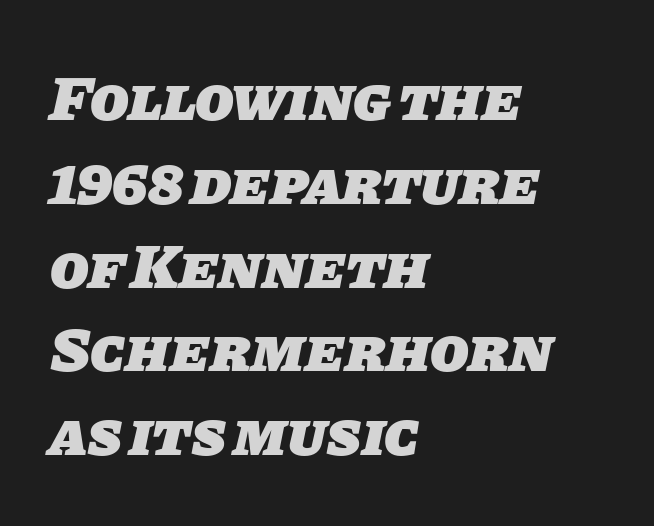
Q: Is the text bold? A: Yes.
Q: Is the typeface a serif or a sans-serif typeface? A: Serif.
Q: Is the text underlined? A: No.
Q: How is the paragraph aligned? A: Left-aligned.
Q: Is the spacing between letters normal or unusually wide? A: Normal.
Q: Is the spacing between lines tight, normal or loose? A: Normal.
Q: Width (condensed, normal, or wide)? A: Normal.
Q: Stroke contrast? A: Low.
Q: x-height? A: Large.
Q: Monospaced? A: No.
